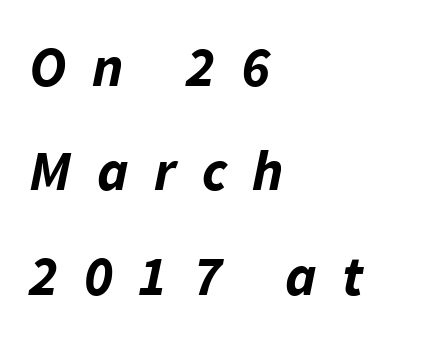
Just letters on the line, the space beneath them empty. Here the designer chose a conventional face with non-uniform glyph widths. Left-aligned paragraph, ragged on the right. Observe the lean: these are italic letterforms. Inter-character spacing is expanded well beyond the font's built-in metrics.
